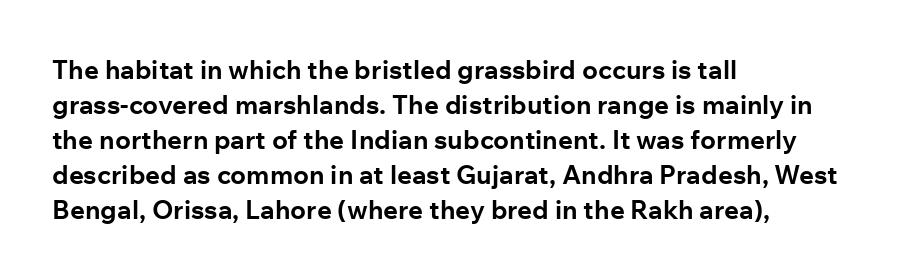
{"italic": "no", "bold": "yes", "underline": "no", "align": "left", "line_spacing": "normal", "line_spacing_ratio": 1.35, "letter_spacing": "normal", "letter_spacing_em": 0.0, "glyph_px": 26}
